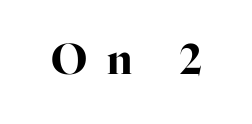
Q: Is the text bold? A: Yes.
Q: Is the text italic (slanted)? A: No, it is upright.
Q: Is the typeface a serif or a sans-serif typeface? A: Serif.
Q: Is the text underlined? A: No.
Q: Is the spacing between letters normal or unusually wide? A: Unusually wide.
Q: Width (condensed, normal, or wide)? A: Normal.
Q: Stroke contrast? A: High.
Q: x-height? A: Medium.
Q: Monospaced? A: No.
